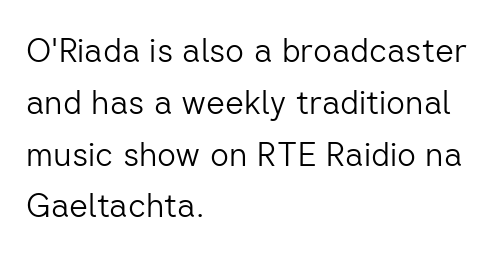
Q: Is the text bold? A: No.
Q: Is the text italic (slanted)? A: No, it is upright.
Q: Is the typeface a serif or a sans-serif typeface? A: Sans-serif.
Q: Is the text underlined? A: No.
Q: How is the paragraph aligned? A: Left-aligned.
Q: Is the spacing between letters normal or unusually wide? A: Normal.
Q: Is the spacing between lines tight, normal or loose? A: Normal.
Q: Width (condensed, normal, or wide)? A: Normal.
Q: Stroke contrast? A: Low.
Q: x-height? A: Medium.
Q: Monospaced? A: No.
